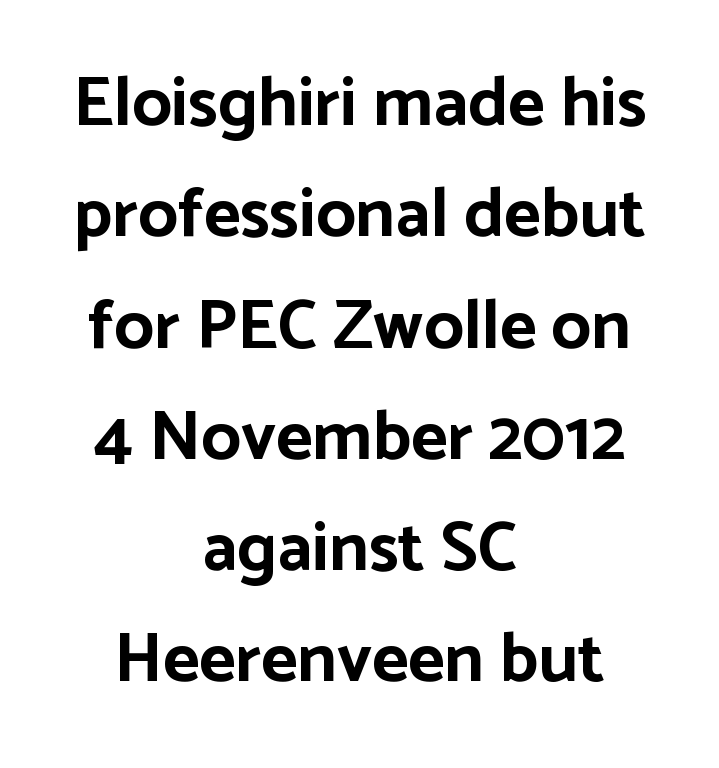
The image shows 70 px bold sans-serif type, upright; set centered, normal line spacing (1.59x), normal letter spacing, not underlined; low stroke contrast and a medium x-height.
